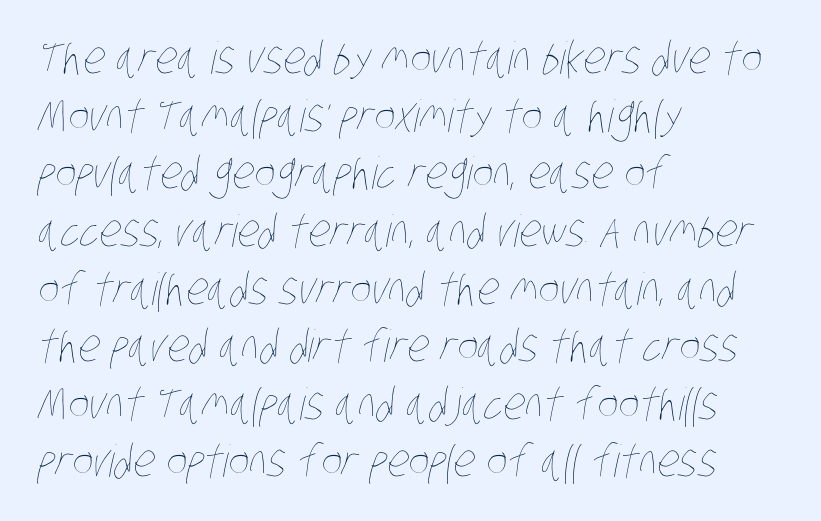
The face used here is rendered with its standard letterfit. Whoever set this chose a conventional vertical rhythm. Every row of glyphs begins at an identical x-position on the left. Descender tails drop into unmarked territory. The weight tops out at a normal text grade. The face used here is proportionally spaced, like ordinary book or web type.
